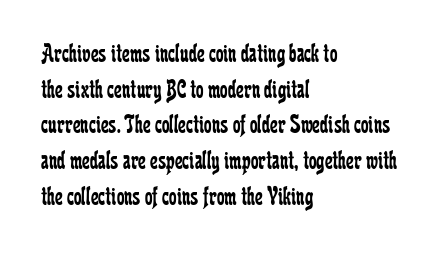
Q: Is the text bold? A: No.
Q: Is the text italic (slanted)? A: No, it is upright.
Q: Is the text underlined? A: No.
Q: How is the paragraph aligned? A: Left-aligned.
Q: Is the spacing between letters normal or unusually wide? A: Normal.
Q: Is the spacing between lines tight, normal or loose? A: Normal.
